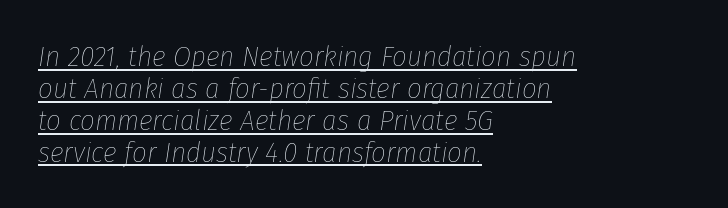
These characters rest on top of a visible drawn line. Interline gaps are noticeably narrow in this sample. Think standard paragraph weight, or any step lighter than that. The horizontal fit of the characters is conventional and even. Character widths vary here, with narrow letters taking less room than wide ones. The paragraph has a hard left edge and a soft right edge.
